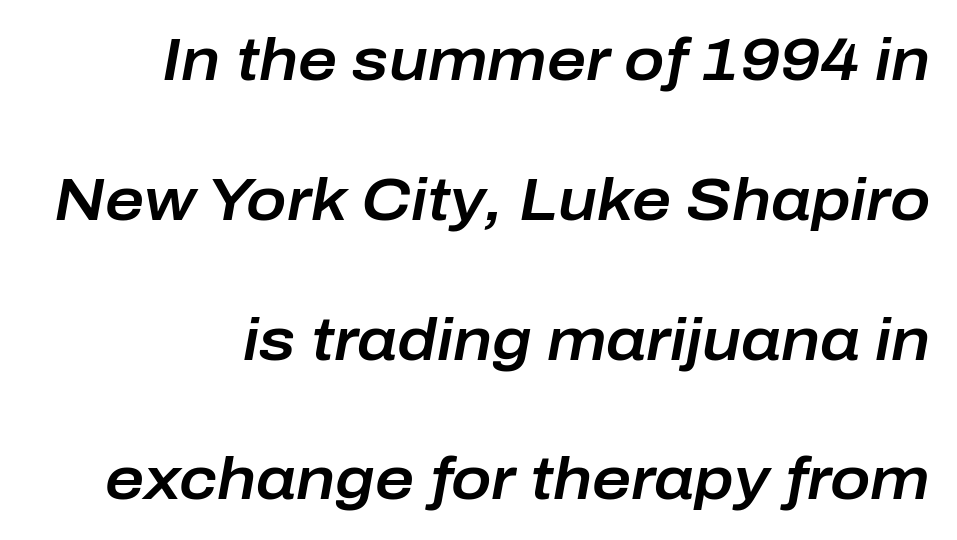
Reading down the column, the eye jumps a long way to each next line. Spacing verdict: proportional, widths tailored to each character. Characters follow at the spacing the type designer built in. Emphasis-style slanted type is in use. The passage shown is not underscored anywhere.
